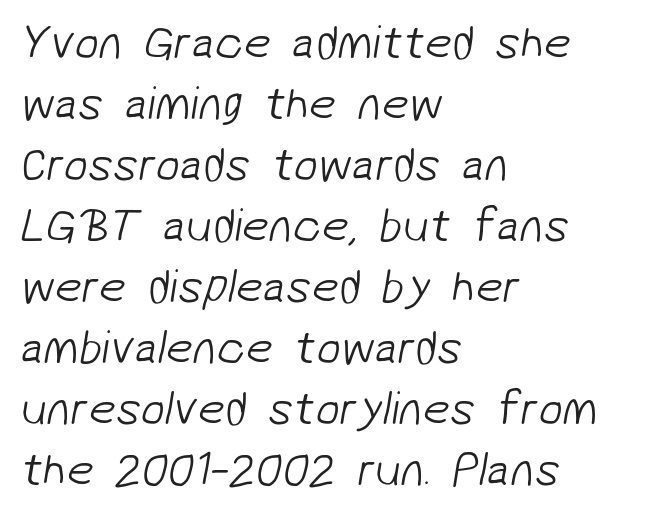
The image shows 48 px light sans-serif type; set left-aligned, normal line spacing (1.27x), normal letter spacing, not underlined; low stroke contrast and a medium x-height.
